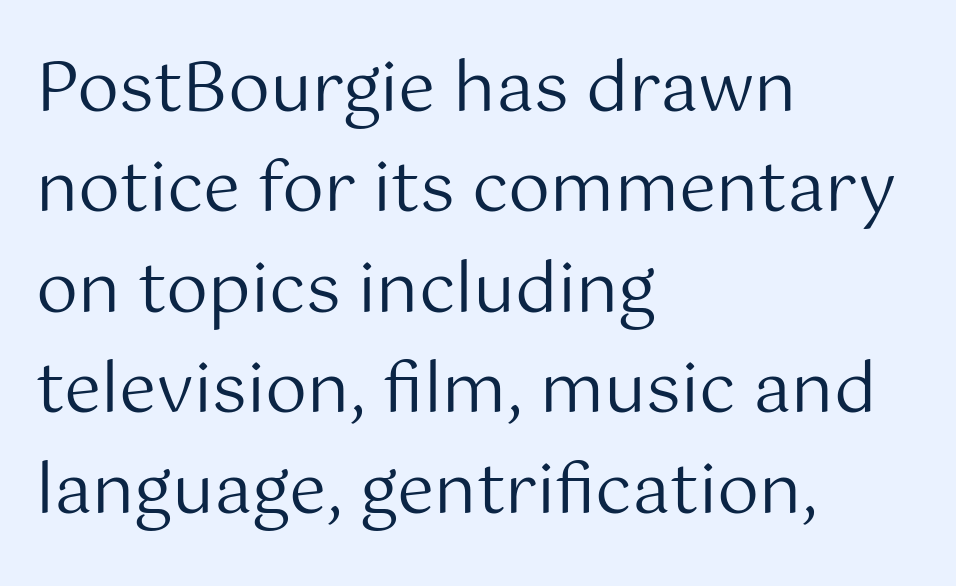
{"serif": "no", "italic": "no", "bold": "no", "weight": "regular", "width": "normal", "stroke_contrast": "medium", "x_height": "medium", "monospaced": "no", "underline": "no", "align": "left", "line_spacing": "normal", "line_spacing_ratio": 1.5, "letter_spacing": "normal", "letter_spacing_em": 0.0, "glyph_px": 67}
